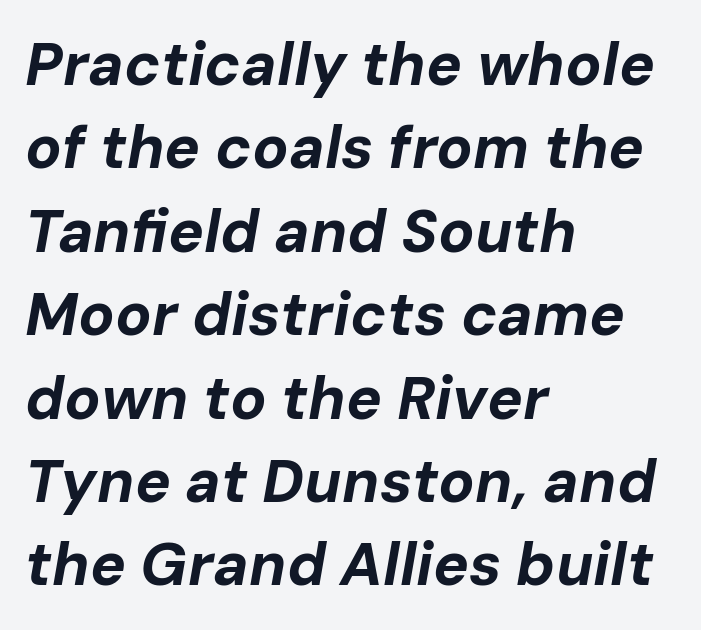
Is the block centered? No — it sits flush against the left margin. Does extra space separate the letters? No, they use regular spacing. Would a proofreader flag this as italicized? Yes. Emphasis by weight is at full strength: bold.
